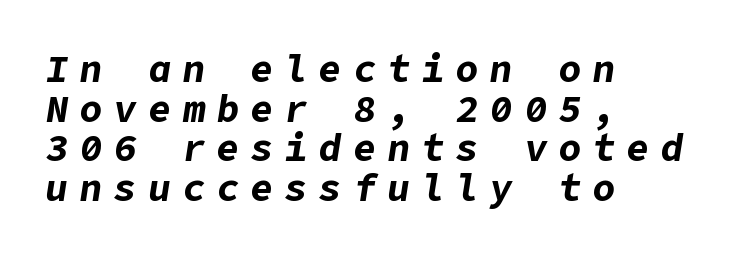
{"italic": "yes", "lean": "right", "slant_degrees": 9, "bold": "yes", "weight": "bold", "width": "normal", "stroke_contrast": "low", "x_height": "medium", "underline": "no", "align": "left", "line_spacing": "tight", "line_spacing_ratio": 1.04, "letter_spacing": "wide", "letter_spacing_em": 0.3, "glyph_px": 38}
